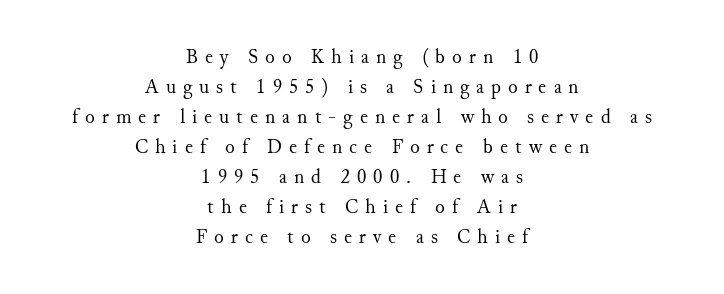
The image shows 20 px text type, upright; set centered, normal line spacing (1.5x), unusually wide letter spacing (+0.35 em), not underlined.
